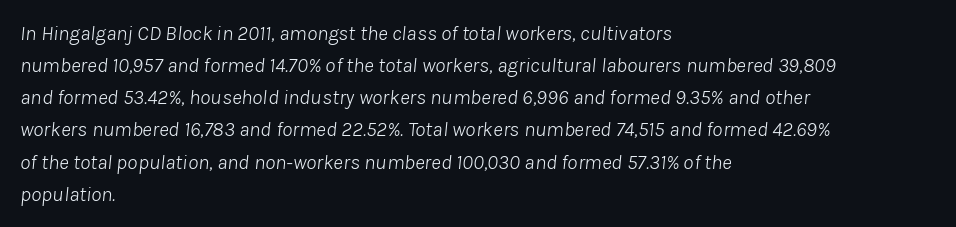
{"italic": "yes", "lean": "right", "slant_degrees": 8, "bold": "no", "underline": "no", "align": "left", "line_spacing": "normal", "line_spacing_ratio": 1.53, "letter_spacing": "normal", "letter_spacing_em": 0.0, "glyph_px": 21}
